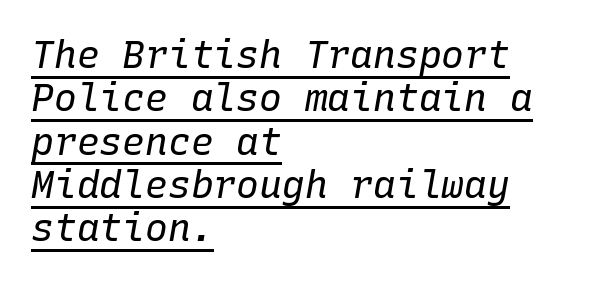
The image shows 38 px regular-weight type, italic (leaning right), monospaced; set left-aligned, tight line spacing (1.14x), normal letter spacing, underlined; low stroke contrast and a medium x-height.
